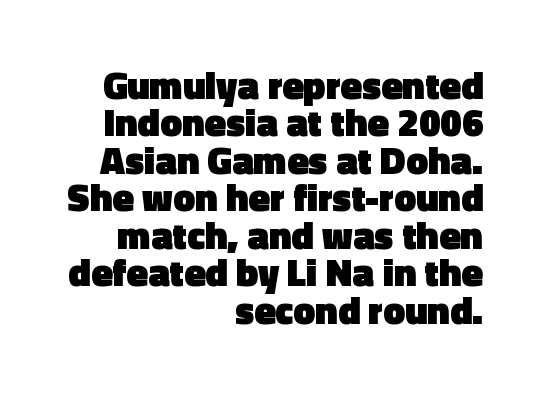
{"serif": "no", "italic": "no", "bold": "yes", "weight": "heavy", "width": "normal", "x_height": "medium", "monospaced": "no", "underline": "no", "align": "right", "line_spacing": "tight", "line_spacing_ratio": 0.96, "letter_spacing": "normal", "letter_spacing_em": 0.0, "glyph_px": 39}
